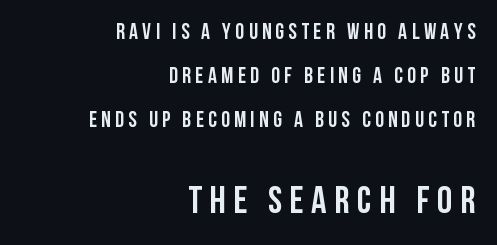
The image shows 38 px semibold, condensed sans-serif type, upright; set right-aligned, loose line spacing (1.99x), unusually wide letter spacing (+0.2 em), not underlined; the second (bottom) block is 1.73x larger; low stroke contrast and a large x-height.
